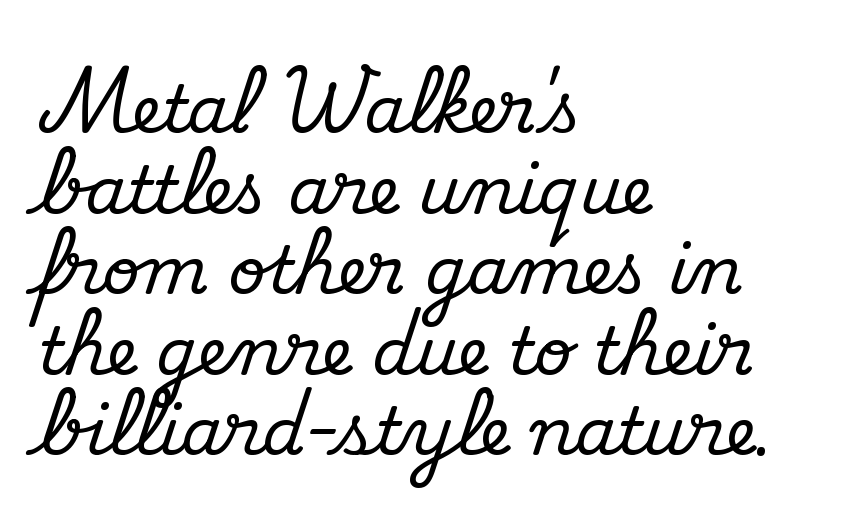
The image shows 66 px serif type; set left-aligned, line spacing 1.22x, normal letter spacing, not underlined; medium stroke contrast and a small x-height.
